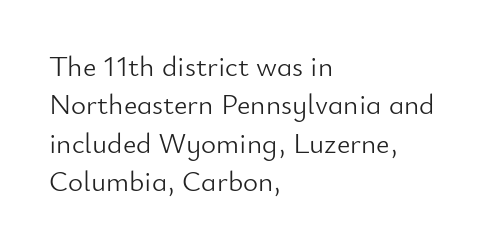
{"serif": "no", "italic": "no", "bold": "no", "weight": "light", "width": "normal", "stroke_contrast": "low", "x_height": "small", "monospaced": "no", "underline": "no", "align": "left", "line_spacing": "normal", "line_spacing_ratio": 1.32, "letter_spacing": "normal", "letter_spacing_em": 0.0, "glyph_px": 29}
